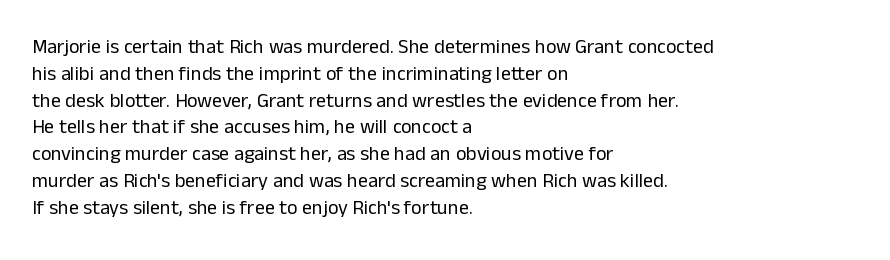
Q: Is the text bold? A: No.
Q: Is the text italic (slanted)? A: No, it is upright.
Q: Is the text underlined? A: No.
Q: How is the paragraph aligned? A: Left-aligned.
Q: Is the spacing between letters normal or unusually wide? A: Normal.
Q: Is the spacing between lines tight, normal or loose? A: Normal.
